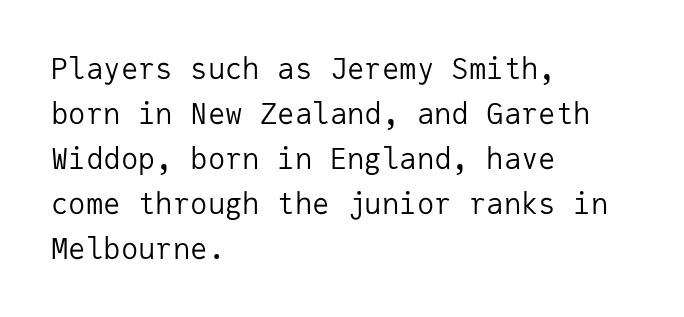
{"serif": "no", "italic": "no", "bold": "no", "weight": "regular", "width": "normal", "stroke_contrast": "low", "x_height": "medium", "monospaced": "yes", "underline": "no", "align": "left", "line_spacing": "normal", "line_spacing_ratio": 1.55, "letter_spacing": "normal", "letter_spacing_em": 0.0, "glyph_px": 29}
